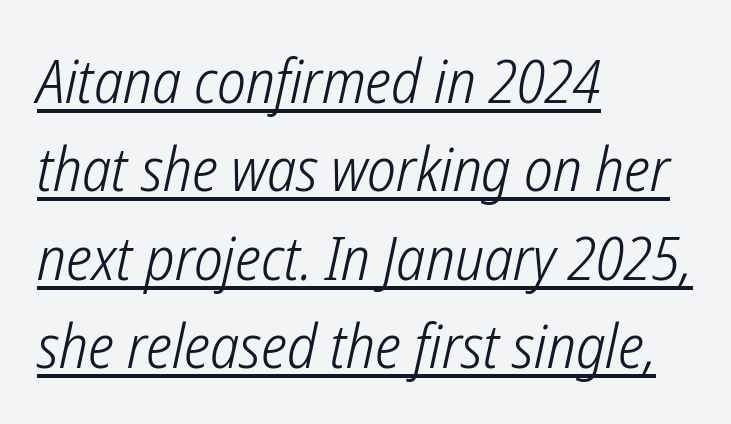
{"serif": "no", "bold": "no", "weight": "light", "width": "condensed", "stroke_contrast": "low", "x_height": "medium", "monospaced": "no", "underline": "yes", "align": "left", "line_spacing": "normal", "line_spacing_ratio": 1.45, "letter_spacing": "normal", "letter_spacing_em": 0.0, "glyph_px": 61}
